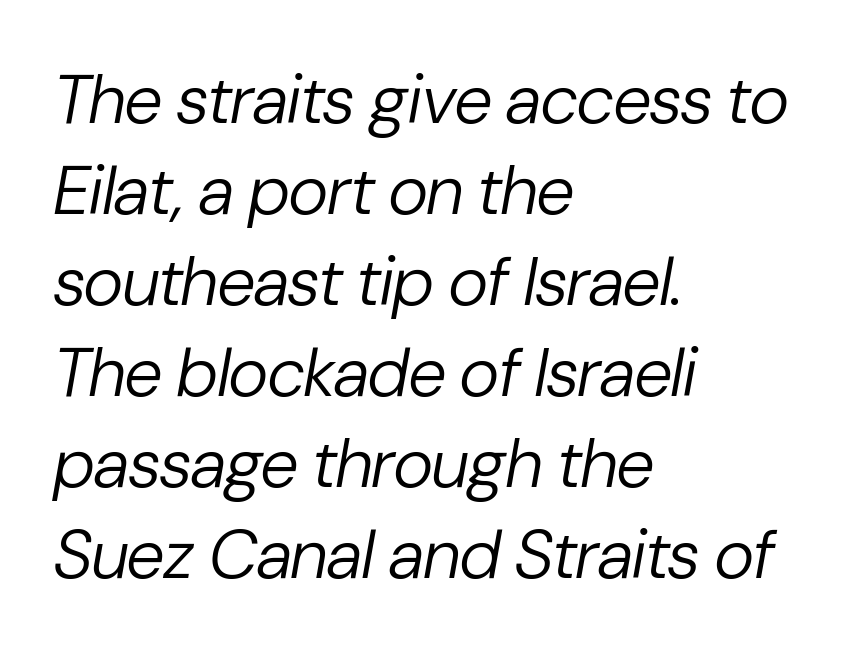
The image shows 69 px regular-weight type, italic (leaning right); set left-aligned, normal line spacing (1.32x), normal letter spacing, not underlined; low stroke contrast and a medium x-height.
